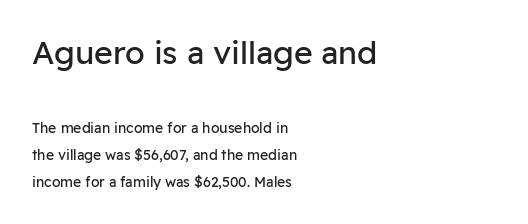
The passage shown is typeset with a sans-serif family. Each line starts at the same left margin while the right side varies. These two chunks differ in scale, with the top chunk taking the larger measure. This sample has the flowing, uneven cadence of proportional lettering.
